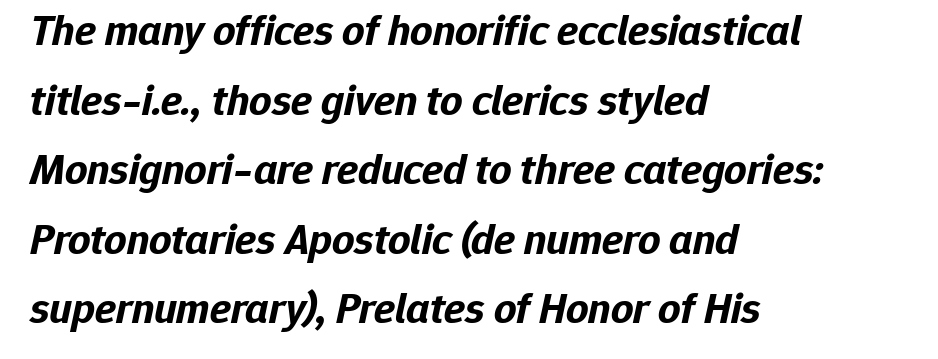
The space beneath each line is pristine and unruled. Layout note: lines flush left. The designer left line spacing at the default. The rendering uses natural spacing where letterforms have individual widths.
